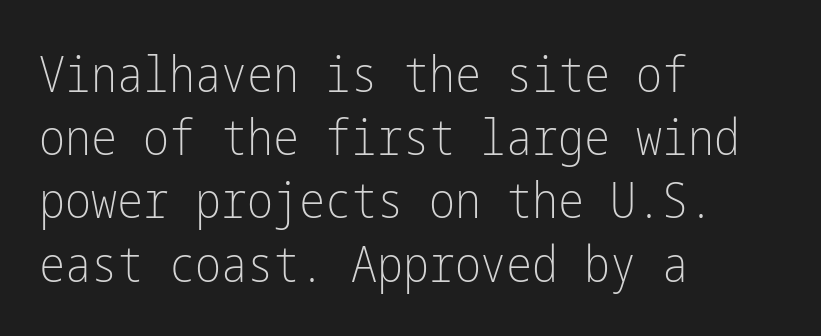
The image shows 49 px light, condensed sans-serif type, upright; set left-aligned, normal line spacing (1.29x), normal letter spacing, not underlined; low stroke contrast and a medium x-height.
